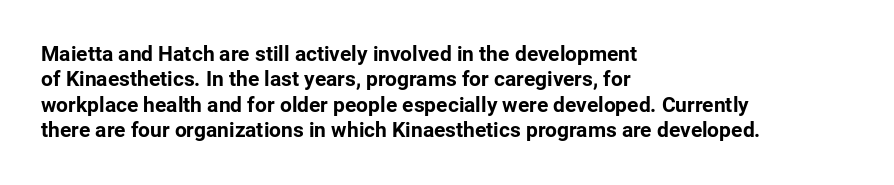
The gaps between neighbouring characters are ordinary and unremarkable. Heavy, bold letterforms. Posture: straight, roman, zero tilt. Caption: multi-line text, flush left, ragged right. Clear beneath every line of the passage.
